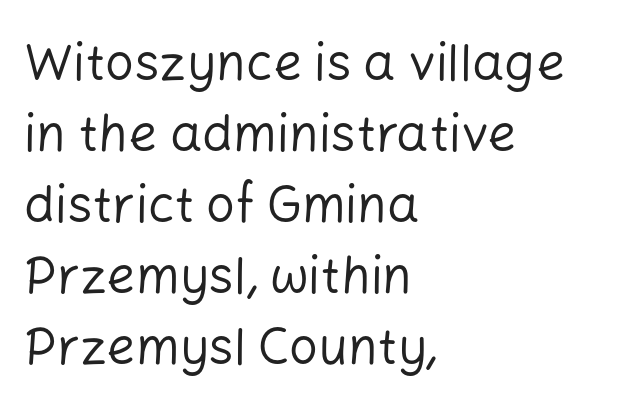
The image shows 51 px regular-weight sans-serif type, upright; set left-aligned, normal line spacing (1.39x), normal letter spacing, not underlined; low stroke contrast and a medium x-height.
